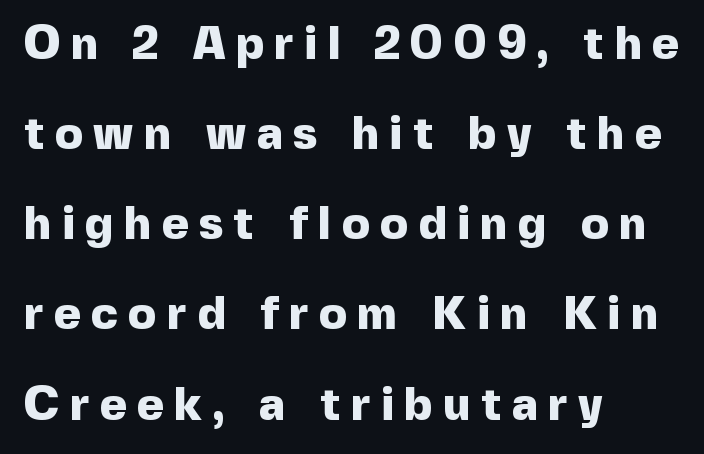
{"serif": "no", "italic": "no", "bold": "yes", "weight": "heavy", "width": "normal", "x_height": "medium", "monospaced": "no", "underline": "no", "align": "left", "line_spacing": "loose", "line_spacing_ratio": 1.96, "letter_spacing": "wide", "letter_spacing_em": 0.23, "glyph_px": 46}
